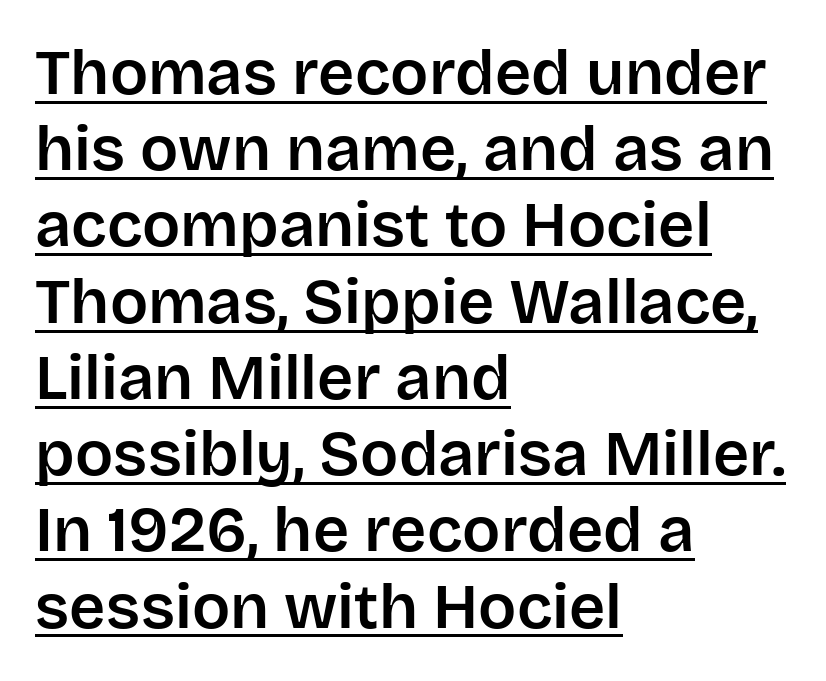
The image shows 63 px sans-serif type, upright; set left-aligned, line spacing 1.21x, normal letter spacing, underlined; low stroke contrast and a large x-height.
